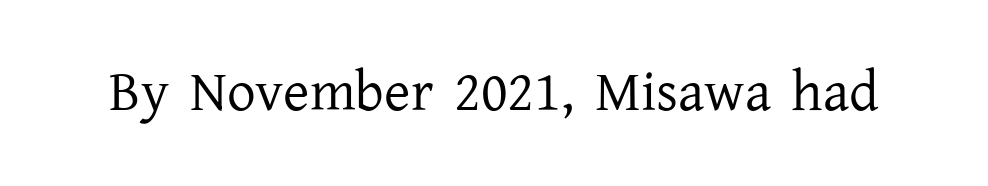
The letters look calm and open, with moderate or lighter stems. Unmarked baselines from the first word to the last. Small tapered or slab feet sit at the stroke ends, so this counts as serif. The face used here is rendered with its standard letterfit. Is this a fixed-width face? No — the glyphs have proportional, varying widths. When letters stand straight like this, we call the style roman or upright.
